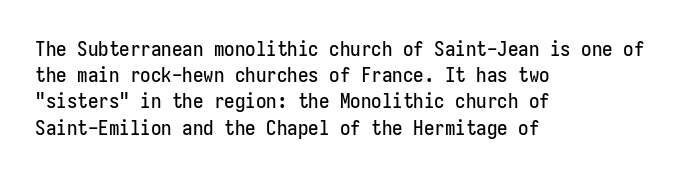
The image shows 21 px text type, upright; set left-aligned, normal line spacing (1.25x), normal letter spacing, not underlined.
